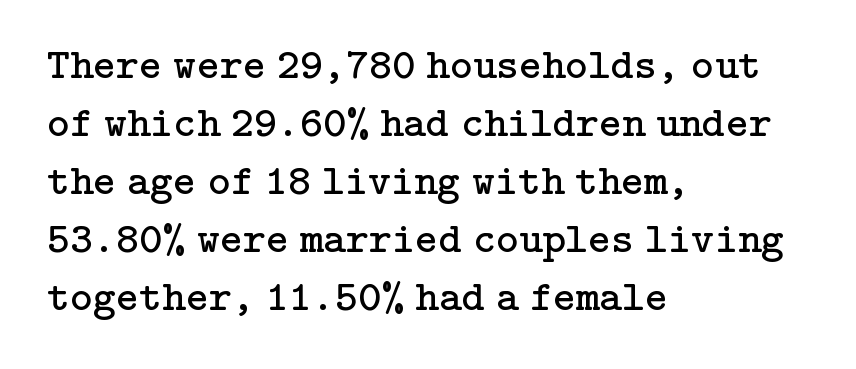
Q: Is the text bold? A: No.
Q: Is the text italic (slanted)? A: No, it is upright.
Q: Is the typeface a serif or a sans-serif typeface? A: Serif.
Q: Is the text underlined? A: No.
Q: How is the paragraph aligned? A: Left-aligned.
Q: Is the spacing between letters normal or unusually wide? A: Normal.
Q: Is the spacing between lines tight, normal or loose? A: Normal.
Q: Width (condensed, normal, or wide)? A: Normal.
Q: Stroke contrast? A: Low.
Q: x-height? A: Medium.
